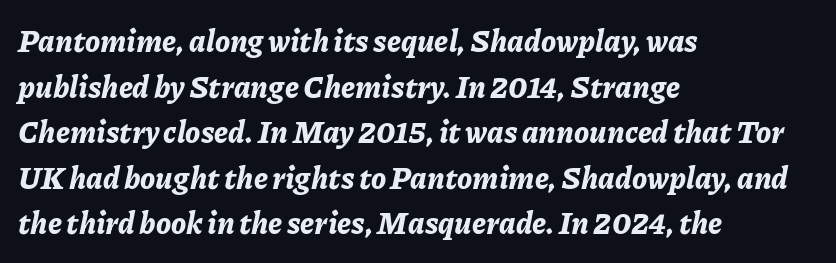
Q: Is the text bold? A: Yes.
Q: Is the text italic (slanted)? A: Yes, it leans right by about 11 degrees.
Q: Is the text underlined? A: No.
Q: How is the paragraph aligned? A: Left-aligned.
Q: Is the spacing between letters normal or unusually wide? A: Normal.
Q: Is the spacing between lines tight, normal or loose? A: Normal.
Q: Width (condensed, normal, or wide)? A: Normal.
Q: Stroke contrast? A: Low.
Q: x-height? A: Medium.
Q: Monospaced? A: No.
